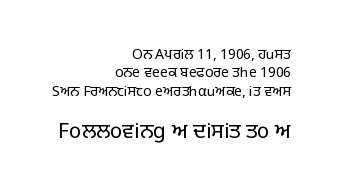
{"italic": "no", "bold": "no", "underline": "no", "align": "right", "line_spacing": "normal", "line_spacing_ratio": 1.32, "letter_spacing": "normal", "letter_spacing_em": 0.0, "larger_block": "second", "size_ratio": 1.5, "glyph_px": 21}
